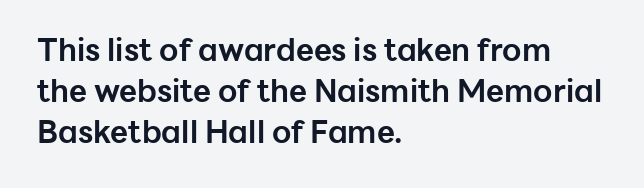
The type family on display is of the sans-serif kind. Plain, unruled lines of type. The rendering anchors every line to the left-hand side. The specimen reads as upright at a glance.
